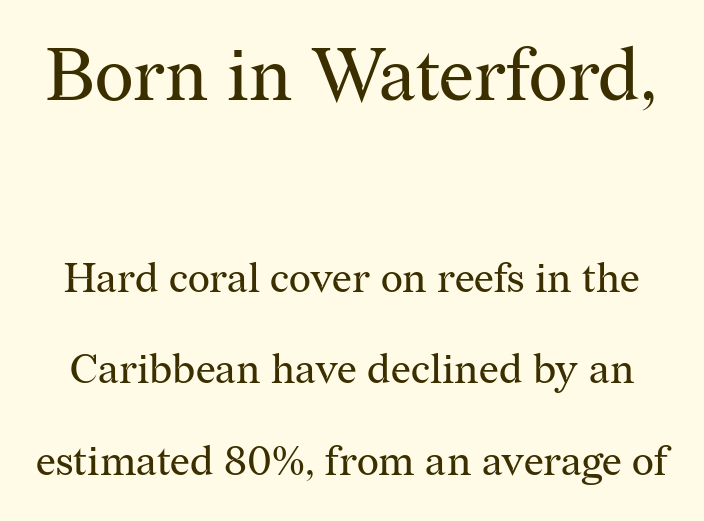
Stems here are at most as thick as an everyday book face. You can tell it's not italic because the verticals are truly vertical. Does the bottom block carry the larger type? No, the top block does. Honestly, the rows look like they've been pulled way apart. Note the varied advance widths — an 'i' is clearly narrower than an 'm'. Anything drawn beneath the words? Only blank space.
